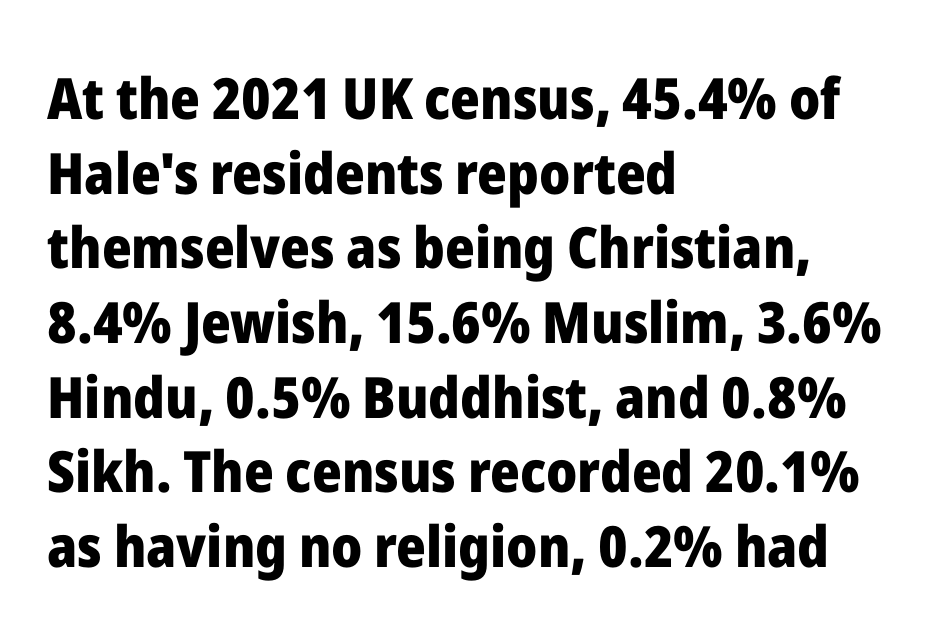
Q: Is the text bold? A: Yes.
Q: Is the text italic (slanted)? A: No, it is upright.
Q: Is the typeface a serif or a sans-serif typeface? A: Sans-serif.
Q: Is the text underlined? A: No.
Q: How is the paragraph aligned? A: Left-aligned.
Q: Is the spacing between letters normal or unusually wide? A: Normal.
Q: Is the spacing between lines tight, normal or loose? A: Normal.
Q: Width (condensed, normal, or wide)? A: Normal.
Q: Stroke contrast? A: Low.
Q: x-height? A: Medium.
Q: Monospaced? A: No.
